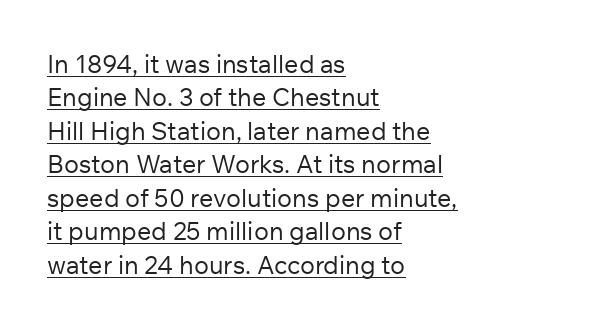
The image shows 25 px text type, upright; set left-aligned, normal line spacing (1.34x), normal letter spacing, underlined.
